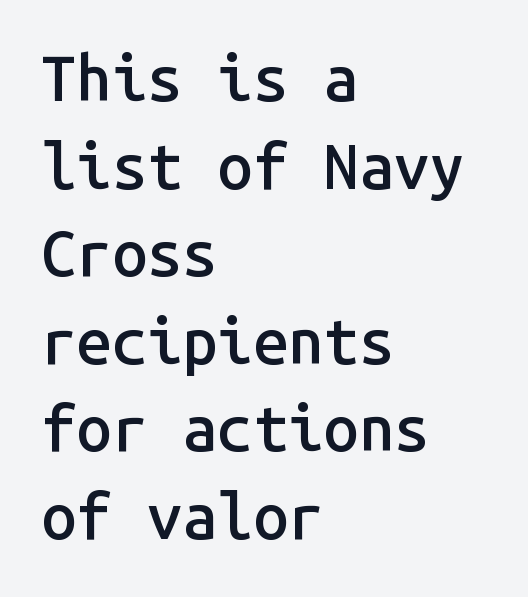
{"serif": "no", "italic": "no", "bold": "semi", "weight": "semibold", "width": "normal", "stroke_contrast": "low", "x_height": "medium", "monospaced": "yes", "underline": "no", "align": "left", "line_spacing": "normal", "line_spacing_ratio": 1.39, "letter_spacing": "normal", "letter_spacing_em": 0.0, "glyph_px": 63}
